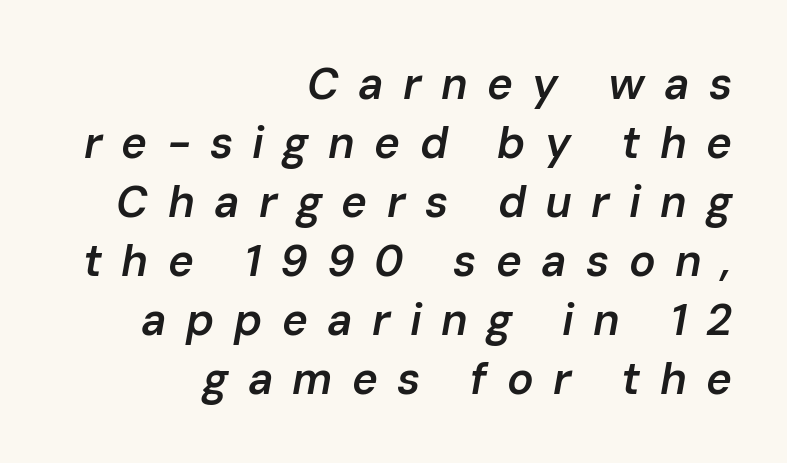
Q: Is the text bold? A: Semi-bold.
Q: Is the text italic (slanted)? A: Yes, it leans right by about 10 degrees.
Q: Is the text underlined? A: No.
Q: How is the paragraph aligned? A: Right-aligned.
Q: Is the spacing between letters normal or unusually wide? A: Unusually wide.
Q: Is the spacing between lines tight, normal or loose? A: Normal.
Q: Width (condensed, normal, or wide)? A: Normal.
Q: Stroke contrast? A: Low.
Q: x-height? A: Medium.
Q: Monospaced? A: No.
